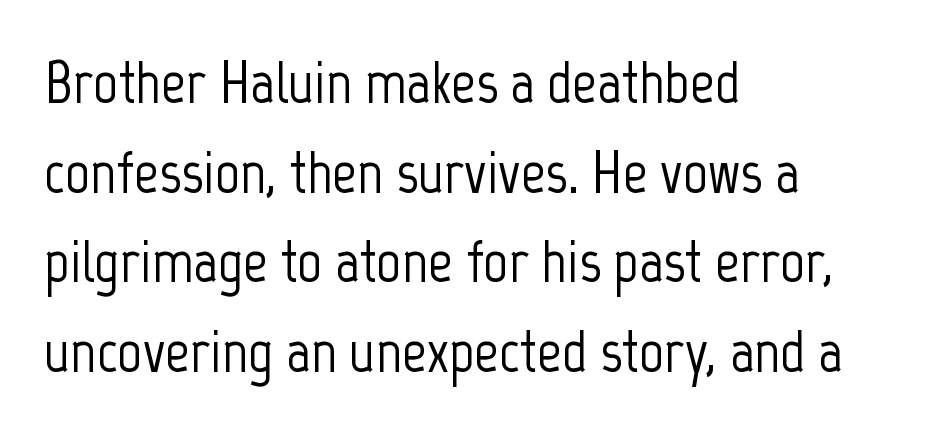
Standard letterfit; no display-style spreading of the glyphs. Has an underline been added? It has not. Is this a sans? Yes — the strokes have no serifs. Is this a fixed-width face? No — the glyphs have proportional, varying widths. Does the leading feel generous? No, just average. Italic? Not at all — the glyphs are vertical.
